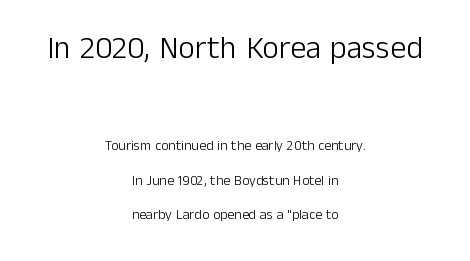
{"serif": "no", "italic": "no", "bold": "no", "weight": "light", "width": "normal", "stroke_contrast": "low", "x_height": "medium", "monospaced": "no", "underline": "no", "align": "center", "line_spacing": "loose", "line_spacing_ratio": 2.48, "letter_spacing": "normal", "letter_spacing_em": 0.0, "larger_block": "first", "size_ratio": 2.29, "glyph_px": 32}
